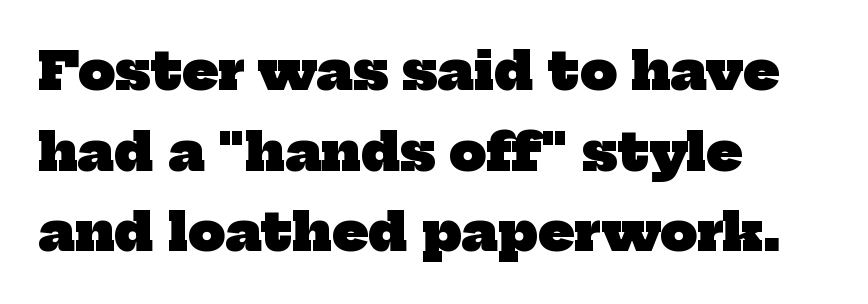
The image shows 52 px heavy serif type; set left-aligned, normal line spacing (1.55x), normal letter spacing, not underlined; low stroke contrast and a medium x-height.
